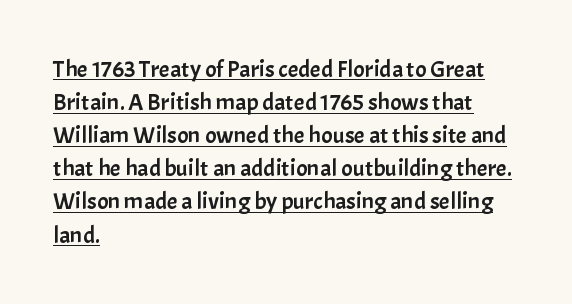
{"italic": "no", "underline": "yes", "align": "left", "line_spacing": "normal", "line_spacing_ratio": 1.38, "letter_spacing": "normal", "letter_spacing_em": 0.0, "glyph_px": 24}
